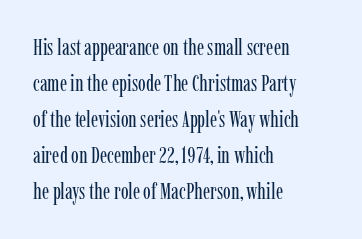
Nothing unusual about the tracking: characters are spaced as the font intends. The typesetter chose a ragged-right arrangement here. Vertical strokes here are truly vertical. In terms of leading, this rendering sits right in the middle.
